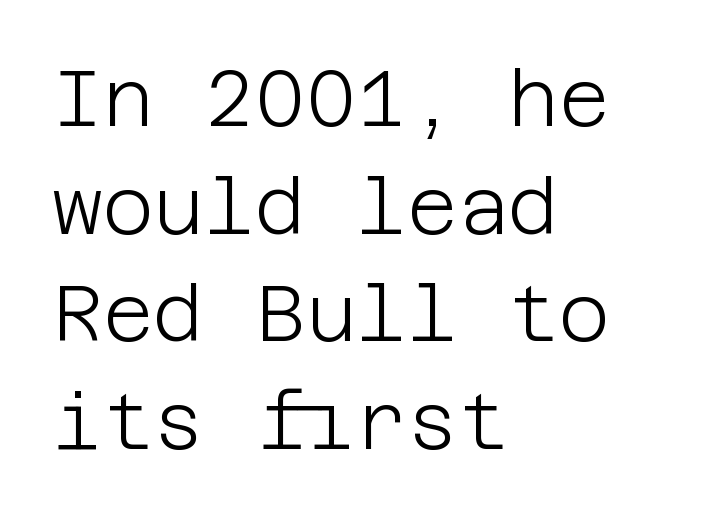
{"serif": "no", "italic": "no", "bold": "no", "weight": "light", "width": "normal", "stroke_contrast": "low", "x_height": "large", "underline": "no", "align": "left", "line_spacing": "normal", "line_spacing_ratio": 1.38, "letter_spacing": "normal", "letter_spacing_em": 0.0, "glyph_px": 78}
